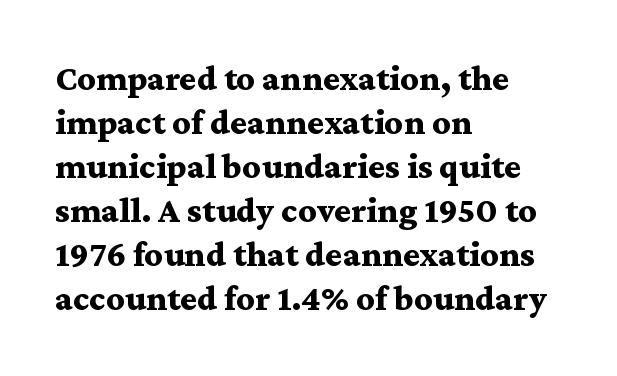
{"serif": "yes", "italic": "no", "bold": "yes", "weight": "bold", "width": "wide", "stroke_contrast": "medium", "x_height": "medium", "monospaced": "no", "underline": "no", "align": "left", "line_spacing_ratio": 1.22, "letter_spacing": "normal", "letter_spacing_em": 0.0, "glyph_px": 36}
